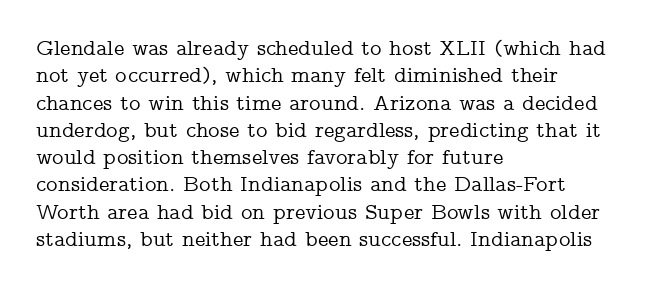
The image shows 22 px text type, upright; set left-aligned, line spacing 1.24x, normal letter spacing, not underlined.
